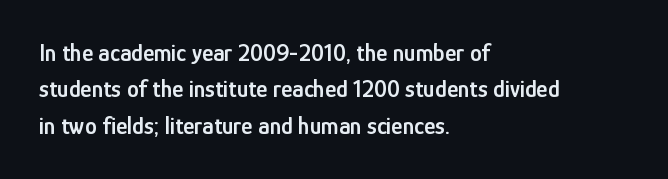
{"italic": "no", "bold": "semi", "underline": "no", "align": "left", "line_spacing": "normal", "line_spacing_ratio": 1.52, "letter_spacing": "normal", "letter_spacing_em": 0.0, "glyph_px": 24}
